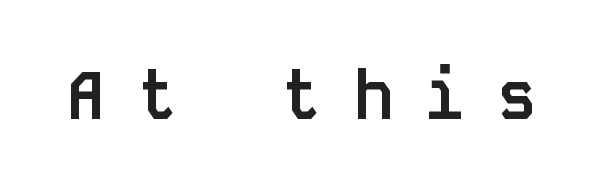
Q: Is the text bold? A: Yes.
Q: Is the text italic (slanted)? A: No, it is upright.
Q: Is the typeface a serif or a sans-serif typeface? A: Sans-serif.
Q: Is the text underlined? A: No.
Q: Is the spacing between letters normal or unusually wide? A: Unusually wide.
Q: Width (condensed, normal, or wide)? A: Normal.
Q: Stroke contrast? A: Low.
Q: x-height? A: Large.
Q: Monospaced? A: Yes.
